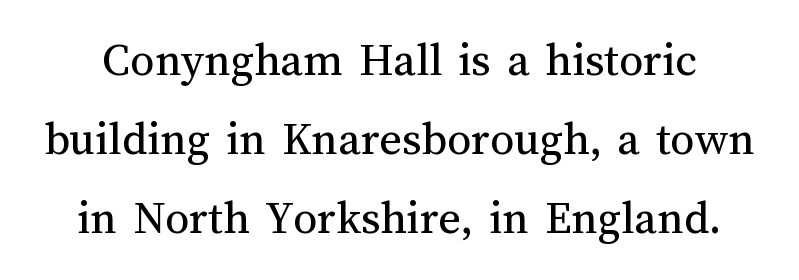
The image shows 48 px regular-weight type, upright; set normal line spacing (1.65x), normal letter spacing, not underlined; medium stroke contrast and a medium x-height.
